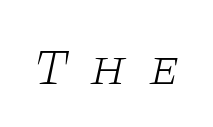
The image shows 51 px light, wide serif type, italic (leaning right); set unusually wide letter spacing (+0.43 em), not underlined; low stroke contrast and a large x-height.
